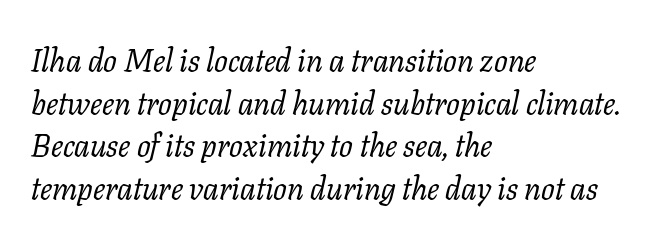
{"serif": "yes", "italic": "yes", "lean": "right", "slant_degrees": 11, "bold": "no", "weight": "regular", "width": "normal", "stroke_contrast": "low", "x_height": "medium", "monospaced": "no", "underline": "no", "align": "left", "line_spacing": "normal", "line_spacing_ratio": 1.33, "letter_spacing": "normal", "letter_spacing_em": 0.0, "glyph_px": 32}
